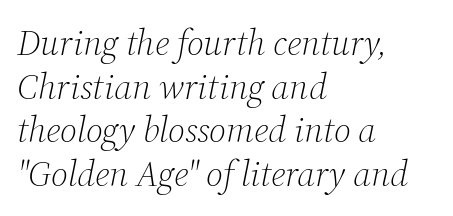
Q: Is the text bold? A: No.
Q: Is the text italic (slanted)? A: Yes, it leans right by about 12 degrees.
Q: Is the typeface a serif or a sans-serif typeface? A: Serif.
Q: Is the text underlined? A: No.
Q: How is the paragraph aligned? A: Left-aligned.
Q: Is the spacing between letters normal or unusually wide? A: Normal.
Q: Width (condensed, normal, or wide)? A: Normal.
Q: Stroke contrast? A: Medium.
Q: x-height? A: Medium.
Q: Monospaced? A: No.
